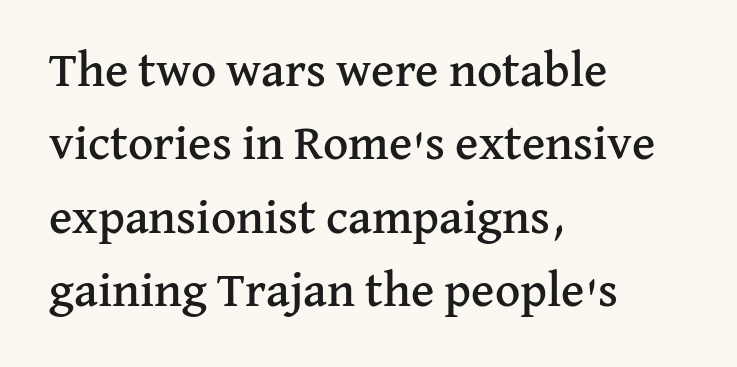
Q: Is the text italic (slanted)? A: No, it is upright.
Q: Is the typeface a serif or a sans-serif typeface? A: Serif.
Q: Is the text underlined? A: No.
Q: How is the paragraph aligned? A: Left-aligned.
Q: Is the spacing between letters normal or unusually wide? A: Normal.
Q: Is the spacing between lines tight, normal or loose? A: Normal.
Q: Width (condensed, normal, or wide)? A: Normal.
Q: Stroke contrast? A: Medium.
Q: x-height? A: Medium.
Q: Monospaced? A: No.
